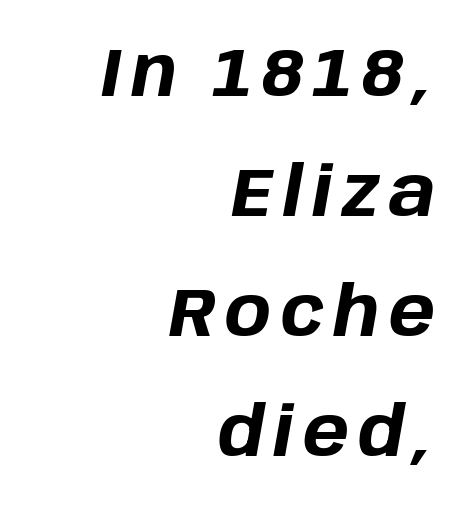
Q: Is the text bold? A: Yes.
Q: Is the text italic (slanted)? A: Yes, it leans right by about 10 degrees.
Q: Is the text underlined? A: No.
Q: How is the paragraph aligned? A: Right-aligned.
Q: Width (condensed, normal, or wide)? A: Normal.
Q: Stroke contrast? A: Low.
Q: x-height? A: Large.
Q: Monospaced? A: No.
